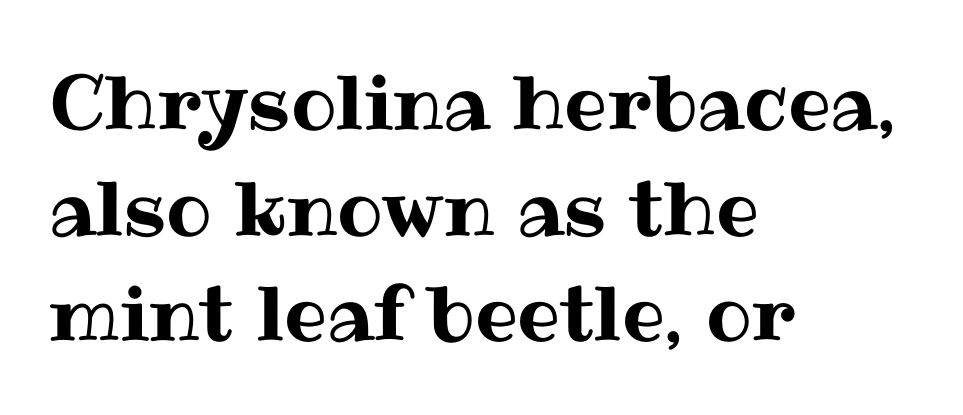
A typesetter would mark this as roman, not italic. Baseline-to-baseline distance is the conventional proportion of letter height. The rendering keeps characters at their native spacing. You could not count columns in this text — the font is proportionally spaced.
